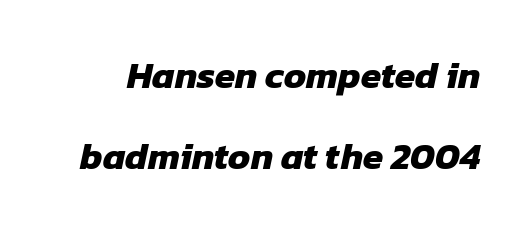
Here the designer chose a conventional face with non-uniform glyph widths. Does the weight exceed regular? Yes, all the way to bold. The strip under each line holds only bare page. The face used here is rendered with its standard letterfit. Regarding leading, the lines here are spaced well apart.
